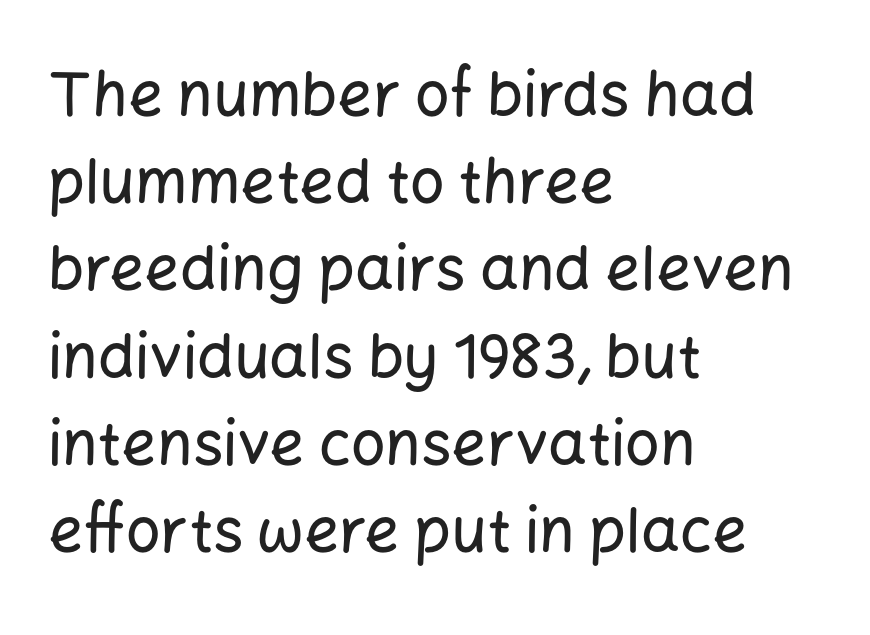
Q: Is the text italic (slanted)? A: No, it is upright.
Q: Is the typeface a serif or a sans-serif typeface? A: Sans-serif.
Q: Is the text underlined? A: No.
Q: How is the paragraph aligned? A: Left-aligned.
Q: Is the spacing between letters normal or unusually wide? A: Normal.
Q: Is the spacing between lines tight, normal or loose? A: Normal.
Q: Width (condensed, normal, or wide)? A: Normal.
Q: Stroke contrast? A: Low.
Q: x-height? A: Medium.
Q: Monospaced? A: No.
